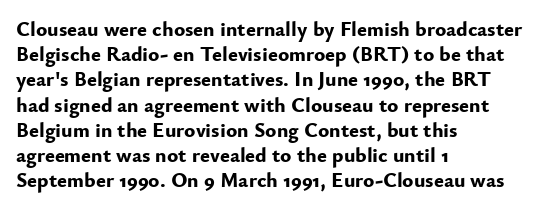
Q: Is the text bold? A: Yes.
Q: Is the text italic (slanted)? A: No, it is upright.
Q: Is the text underlined? A: No.
Q: How is the paragraph aligned? A: Left-aligned.
Q: Is the spacing between letters normal or unusually wide? A: Normal.
